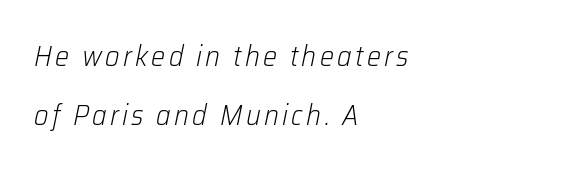
The image shows 28 px light type, italic (leaning right); set left-aligned, loose line spacing (2.09x), not underlined; low stroke contrast and a medium x-height.
